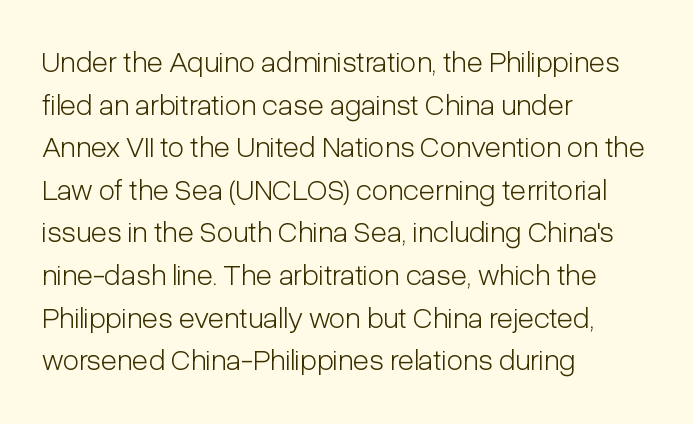
The image shows 30 px light, condensed sans-serif type, upright; set left-aligned, normal line spacing (1.42x), normal letter spacing, not underlined; low stroke contrast and a medium x-height.
